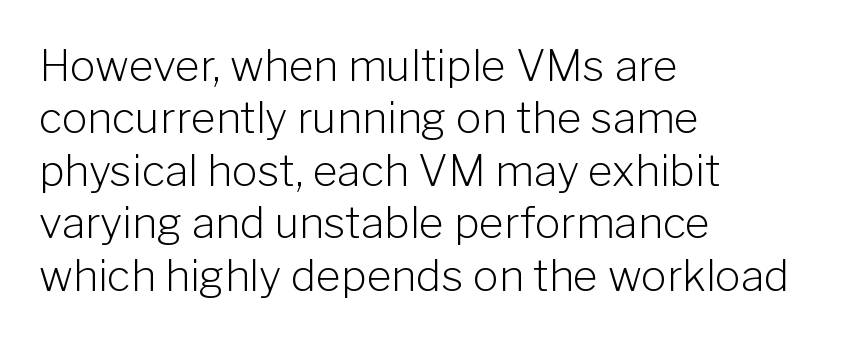
Is the type heavy? It reads as light-to-regular instead. Nothing sits at the stroke ends, so this counts as sans-serif. Default kerning and tracking; the words read as compact shapes. Every row of glyphs begins at an identical x-position on the left.
